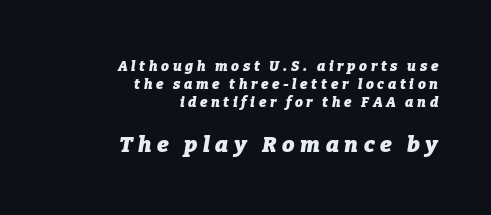
The image shows 22 px bold type, italic (leaning right); set right-aligned, normal line spacing (1.28x), unusually wide letter spacing (+0.26 em), not underlined; the second (bottom) block is 1.57x larger.
